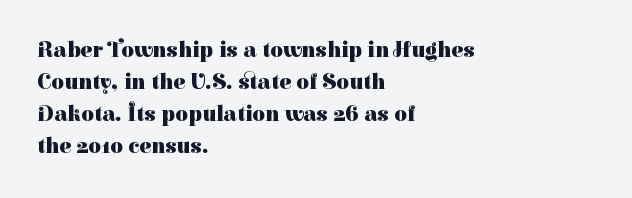
{"italic": "no", "bold": "yes", "underline": "no", "align": "left", "line_spacing": "normal", "line_spacing_ratio": 1.46, "letter_spacing": "normal", "letter_spacing_em": 0.0, "glyph_px": 22}
